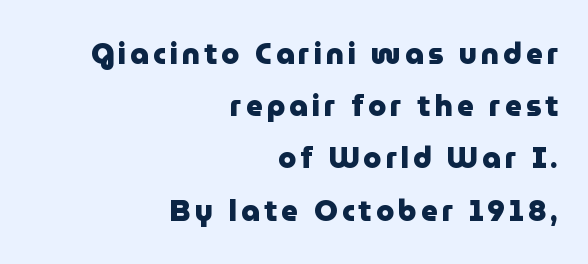
Q: Is the text bold? A: Yes.
Q: Is the text italic (slanted)? A: No, it is upright.
Q: Is the typeface a serif or a sans-serif typeface? A: Sans-serif.
Q: Is the text underlined? A: No.
Q: How is the paragraph aligned? A: Right-aligned.
Q: Width (condensed, normal, or wide)? A: Normal.
Q: Stroke contrast? A: Low.
Q: x-height? A: Medium.
Q: Monospaced? A: No.
